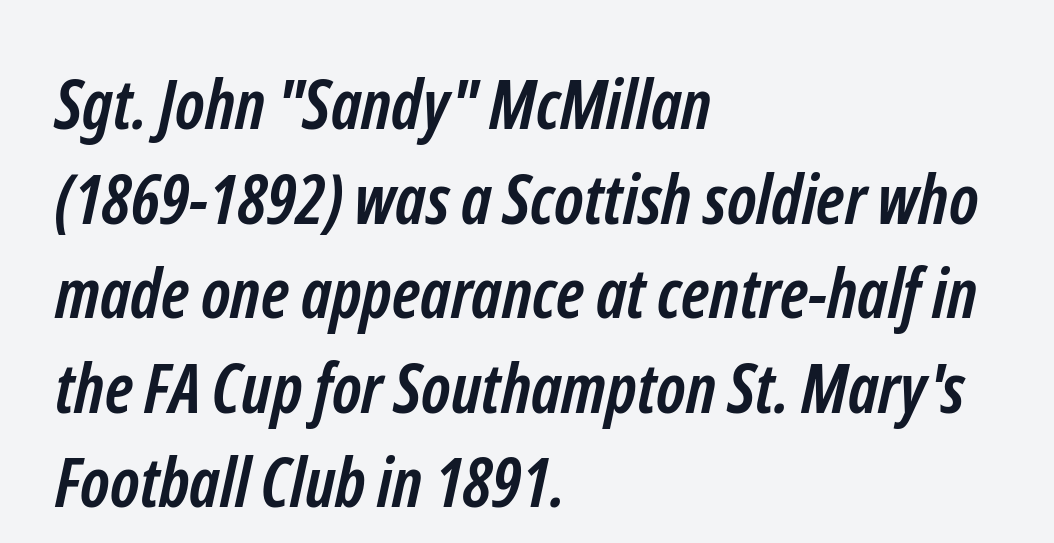
Lines of text with bare space underneath. Think of a printed novel: that variable character pitch is what you see here. The line-height multiplier appears to be the usual default. The glyphs have the mass of a bold cut. One-word summary of the alignment: left. The letters sit at their default tracking, neither squeezed nor spread.
